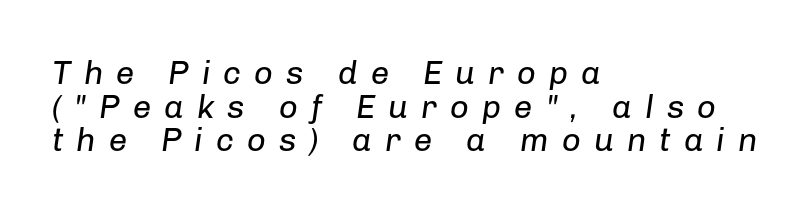
The image shows 33 px regular-weight type, italic (leaning right); set left-aligned, tight line spacing (1.02x), unusually wide letter spacing (+0.39 em), not underlined; low stroke contrast and a medium x-height.
